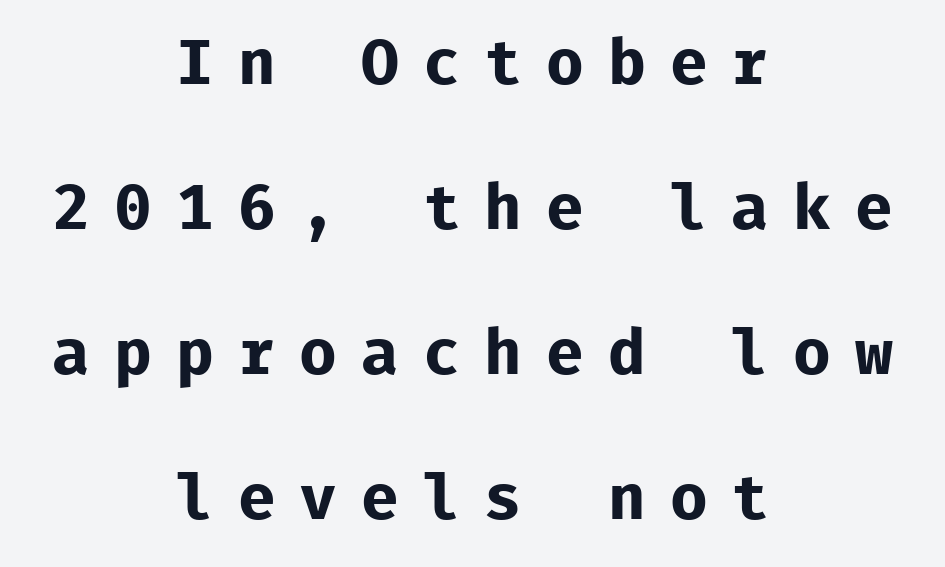
Summary of vertical rhythm: relaxed, with wide interline spacing. These lines are composed in type without serifs. The foot of each line stays bare and open. The rendering uses a bold face; every stroke is thick and dark. The axis of the letterforms is exactly vertical.
